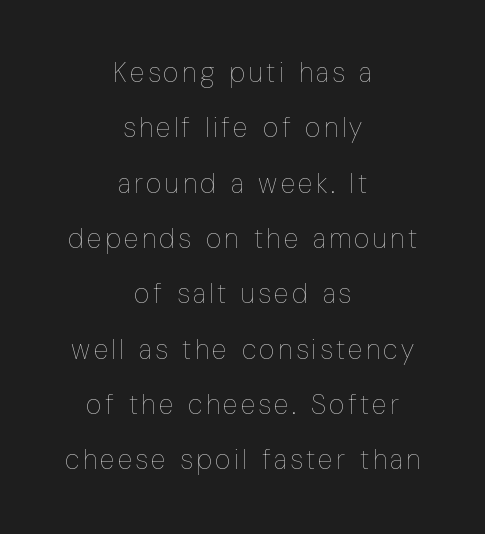
Q: Is the text bold? A: No.
Q: Is the text italic (slanted)? A: No, it is upright.
Q: Is the text underlined? A: No.
Q: How is the paragraph aligned? A: Centered.
Q: Is the spacing between lines tight, normal or loose? A: Loose.
